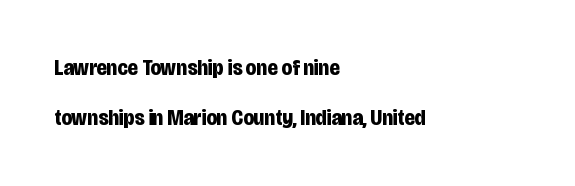
The image shows 22 px bold type, upright; set left-aligned, loose line spacing (2.28x), normal letter spacing, not underlined.
